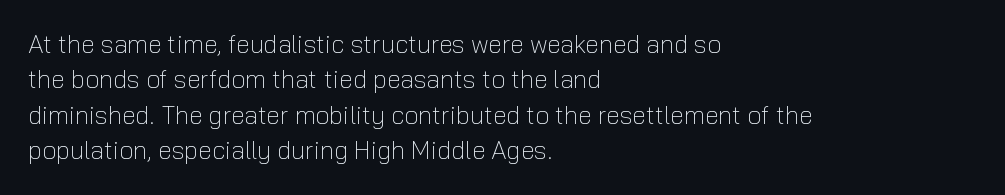
Plain, unruled lines of type. Is the type heavy? It reads as light-to-regular instead. Interline gaps are of average width in this sample. In terms of posture, this sample is upright. These lines are set flush left with a ragged right edge. Nothing unusual about the tracking: characters are spaced as the font intends.
